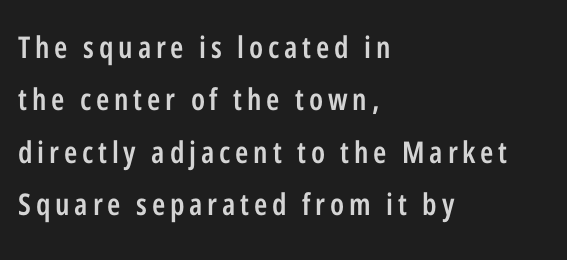
{"serif": "no", "italic": "no", "bold": "semi", "weight": "semibold", "width": "condensed", "stroke_contrast": "low", "x_height": "medium", "monospaced": "no", "underline": "no", "align": "left", "line_spacing_ratio": 1.75, "glyph_px": 30}
